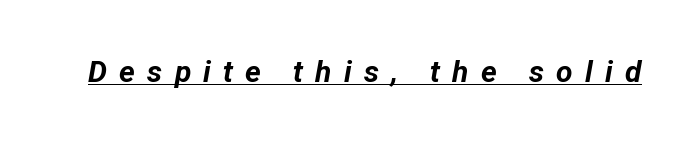
{"italic": "yes", "lean": "right", "slant_degrees": 12, "bold": "yes", "weight": "bold", "width": "normal", "stroke_contrast": "low", "x_height": "medium", "monospaced": "no", "underline": "yes", "letter_spacing": "wide", "letter_spacing_em": 0.41, "glyph_px": 30}
